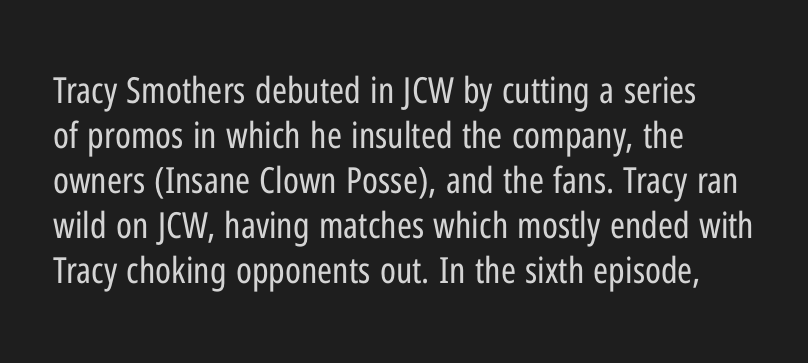
Lines of text with bare space underneath. Examine the stroke ends and you'll find no serifs. The passage shown is typed in a proportional face where columns would drift. Short and long lines alike share a common starting point at left. The letters stand upright; this is a roman face. No letter is thick-stroked: the sample isn't bold.
